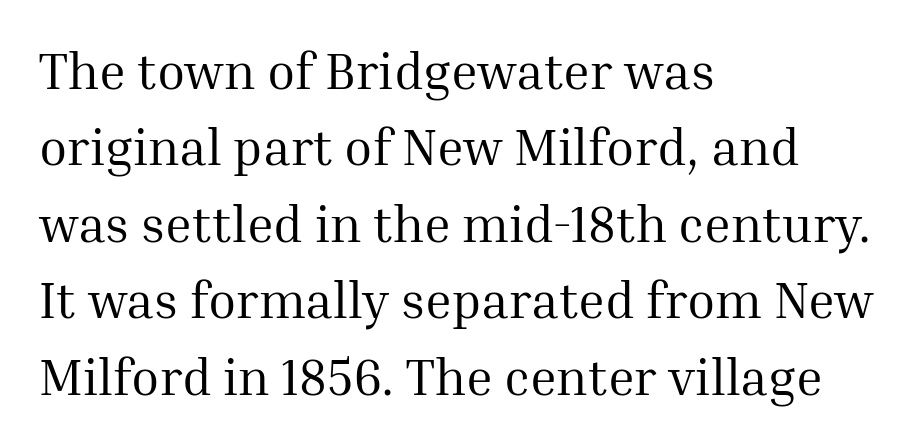
{"serif": "yes", "italic": "no", "bold": "no", "weight": "regular", "width": "normal", "stroke_contrast": "medium", "x_height": "medium", "monospaced": "no", "underline": "no", "align": "left", "line_spacing": "normal", "line_spacing_ratio": 1.5, "letter_spacing": "normal", "letter_spacing_em": 0.0, "glyph_px": 51}
